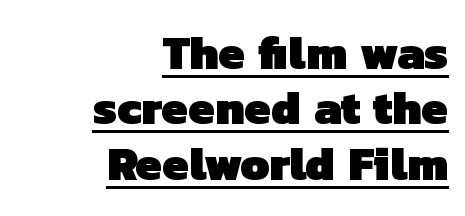
Q: Is the text bold? A: Yes.
Q: Is the typeface a serif or a sans-serif typeface? A: Sans-serif.
Q: Is the text underlined? A: Yes.
Q: How is the paragraph aligned? A: Right-aligned.
Q: Is the spacing between letters normal or unusually wide? A: Normal.
Q: Width (condensed, normal, or wide)? A: Normal.
Q: Stroke contrast? A: Low.
Q: x-height? A: Medium.
Q: Monospaced? A: No.
